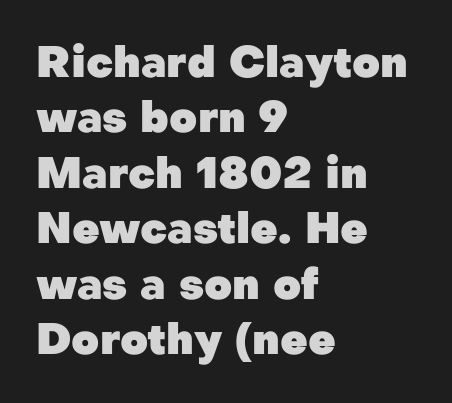
The image shows 43 px heavy sans-serif type, upright; set left-aligned, normal line spacing (1.29x), normal letter spacing, not underlined; low stroke contrast and a medium x-height.
